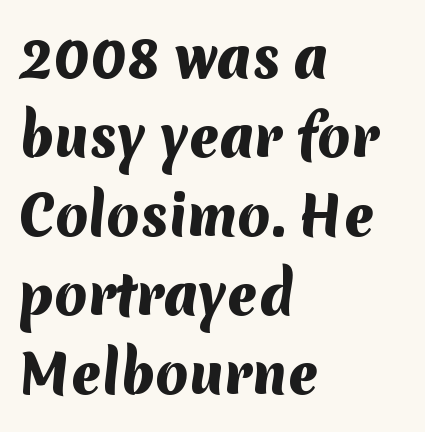
The image shows 53 px heavy sans-serif type; set left-aligned, normal line spacing (1.49x), normal letter spacing, not underlined; medium stroke contrast and a medium x-height.
